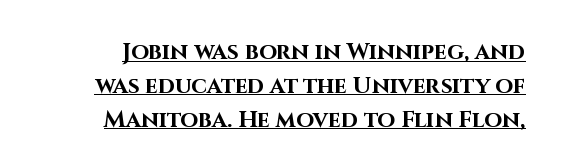
These lines sit exactly where default settings would place them. No italicization has been applied; the sample stays upright. Compared with an ordinary text face, these strokes are far heavier — a full bold. Caption: lettering with a line underneath.
